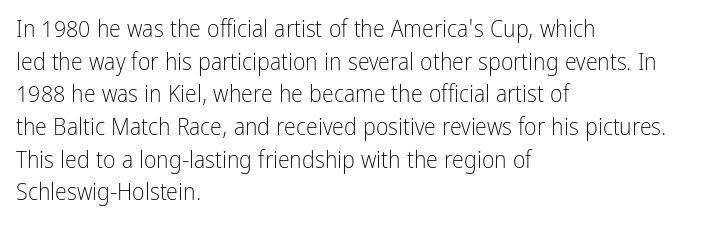
Plain, unruled lines of type. Ordinary non-slanted type is in use. Does extra space separate the letters? No, they use regular spacing. This is not heavy type; no bold has been used. These lines sit exactly where default settings would place them. Reading down the block, your eye returns to a fixed left position each line.
